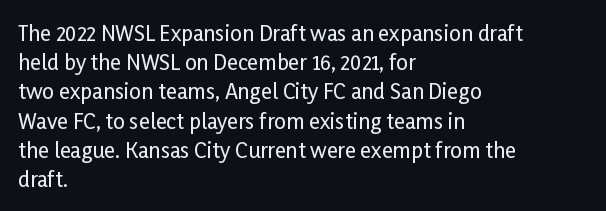
Each word holds together tightly as a unit, with standard inter-letter gaps. Left-aligned paragraph, ragged on the right. The vertical gap from one line to the next is medium. Nope, not italic — everything's standing straight. Check the space under the baseline: it is left empty.
